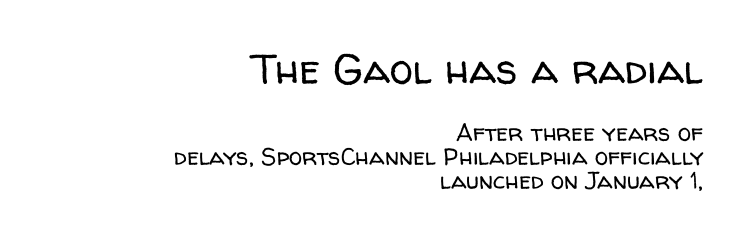
Unmarked baselines from the first word to the last. Do the characters align in a grid? No, the font is proportional. Every character sits straight up, as roman type does. Glyph-to-glyph distance matches everyday printed text.
